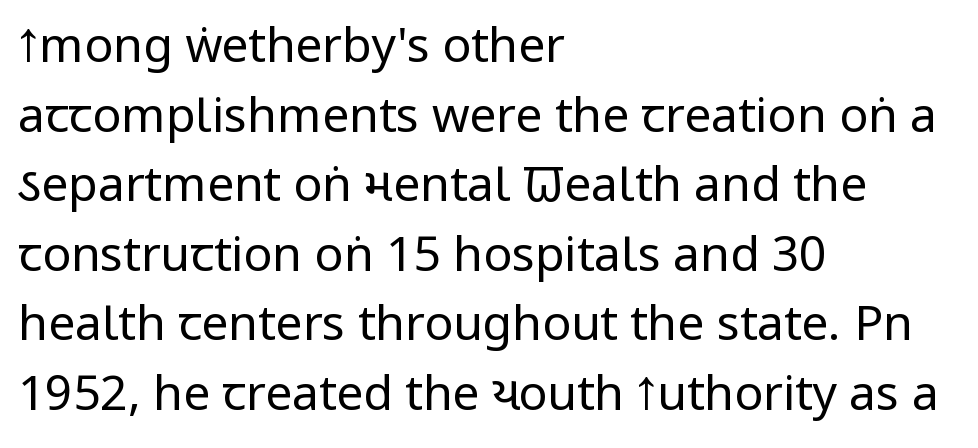
{"serif": "no", "italic": "no", "bold": "no", "weight": "regular", "width": "condensed", "stroke_contrast": "low", "x_height": "large", "monospaced": "no", "underline": "no", "align": "left", "line_spacing": "normal", "line_spacing_ratio": 1.45, "letter_spacing": "normal", "letter_spacing_em": 0.0, "glyph_px": 48}
